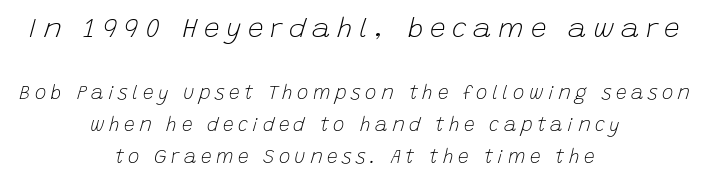
Check the space under the baseline: it is left empty. Compare the two chunks: the upper has the greater cap height. A quiet, ordinary-to-light weight characterises the typeface. In terms of letterspacing, this is a distinctly airy, spread setting.
